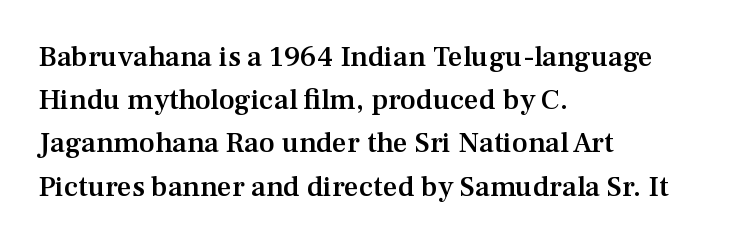
{"serif": "yes", "italic": "no", "bold": "semi", "weight": "semibold", "width": "normal", "stroke_contrast": "medium", "x_height": "medium", "monospaced": "no", "underline": "no", "align": "left", "line_spacing": "normal", "line_spacing_ratio": 1.49, "letter_spacing": "normal", "letter_spacing_em": 0.0, "glyph_px": 29}
